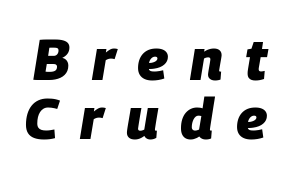
Q: Is the text bold? A: Yes.
Q: Is the text italic (slanted)? A: Yes, it leans right by about 9 degrees.
Q: Is the text underlined? A: No.
Q: Is the spacing between letters normal or unusually wide? A: Unusually wide.
Q: Is the spacing between lines tight, normal or loose? A: Tight.
Q: Width (condensed, normal, or wide)? A: Normal.
Q: Stroke contrast? A: Low.
Q: x-height? A: Large.
Q: Monospaced? A: No.
